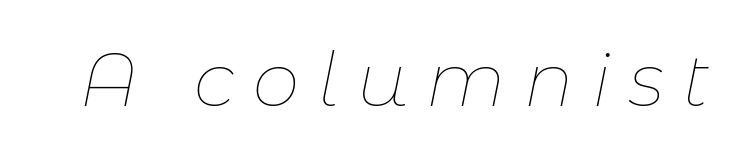
Observe the lean: these are italic letterforms. Letters rest on an invisible, unmarked baseline. Loose tracking; the words dissolve into strings of separated letters. The face looks like a standard text weight, possibly lighter. Note the varied advance widths — an 'i' is clearly narrower than an 'm'.
